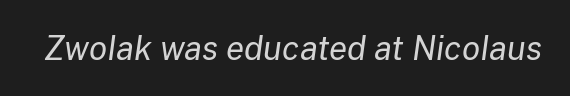
{"italic": "yes", "lean": "right", "slant_degrees": 8, "bold": "no", "weight": "regular", "width": "normal", "stroke_contrast": "low", "x_height": "medium", "monospaced": "no", "underline": "no", "letter_spacing": "normal", "letter_spacing_em": 0.0, "glyph_px": 33}
